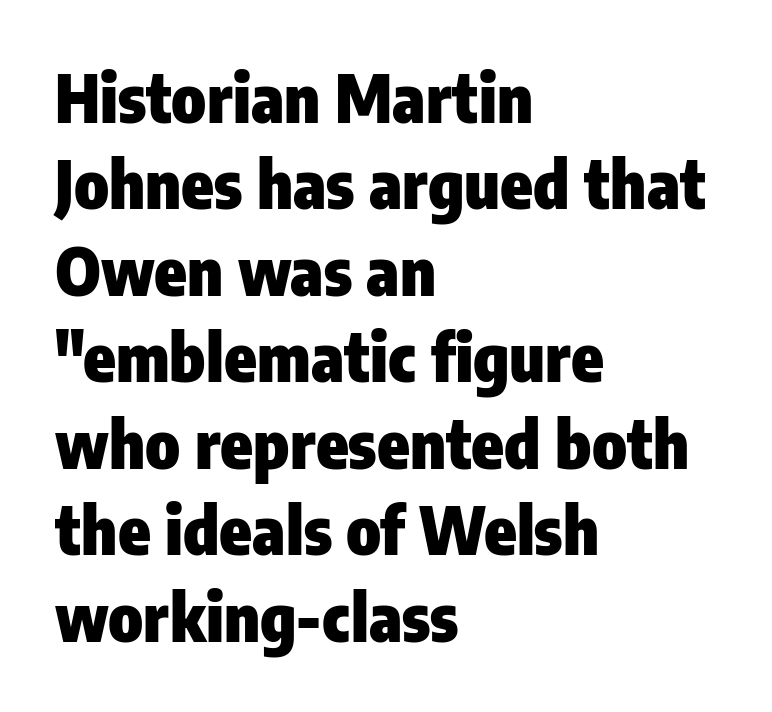
The image shows 66 px heavy, condensed sans-serif type, upright; set left-aligned, normal line spacing (1.31x), normal letter spacing, not underlined; low stroke contrast and a medium x-height.
